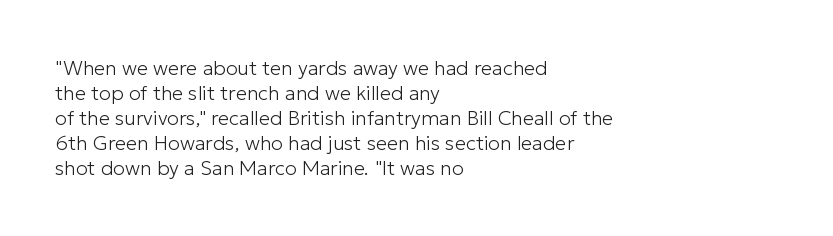
Q: Is the text bold? A: No.
Q: Is the text italic (slanted)? A: No, it is upright.
Q: Is the text underlined? A: No.
Q: How is the paragraph aligned? A: Left-aligned.
Q: Is the spacing between letters normal or unusually wide? A: Normal.
Q: Is the spacing between lines tight, normal or loose? A: Normal.
